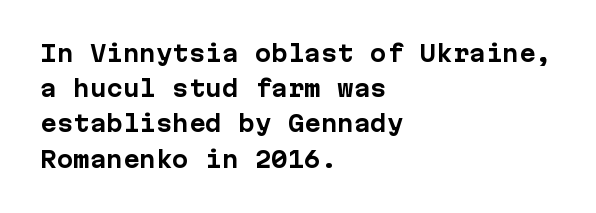
The image shows 22 px bold type, upright; set left-aligned, normal line spacing (1.6x), normal letter spacing, not underlined.
